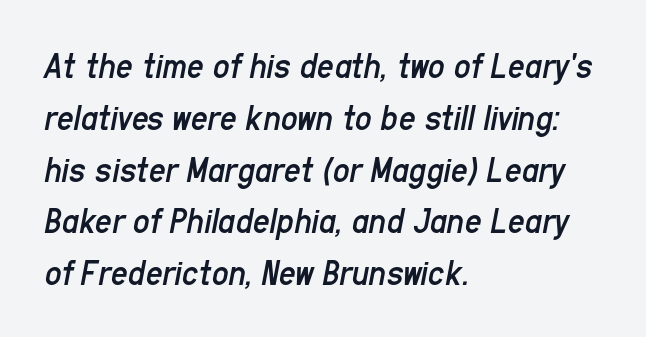
Q: Is the text bold? A: No.
Q: Is the text italic (slanted)? A: Yes, it leans right by about 11 degrees.
Q: Is the text underlined? A: No.
Q: How is the paragraph aligned? A: Left-aligned.
Q: Is the spacing between letters normal or unusually wide? A: Normal.
Q: Is the spacing between lines tight, normal or loose? A: Normal.
Q: Width (condensed, normal, or wide)? A: Condensed.
Q: Stroke contrast? A: Low.
Q: x-height? A: Medium.
Q: Monospaced? A: No.
